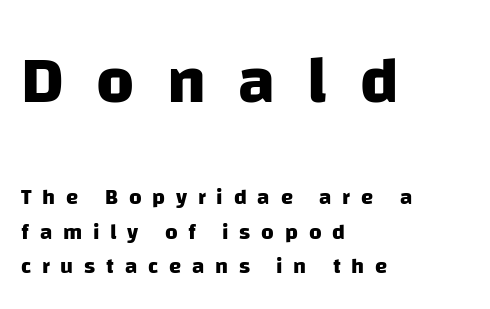
{"serif": "no", "bold": "yes", "weight": "heavy", "width": "normal", "stroke_contrast": "low", "x_height": "large", "monospaced": "no", "underline": "no", "align": "left", "line_spacing": "normal", "line_spacing_ratio": 1.57, "letter_spacing": "wide", "letter_spacing_em": 0.49, "larger_block": "first", "size_ratio": 3.0, "glyph_px": 66}
